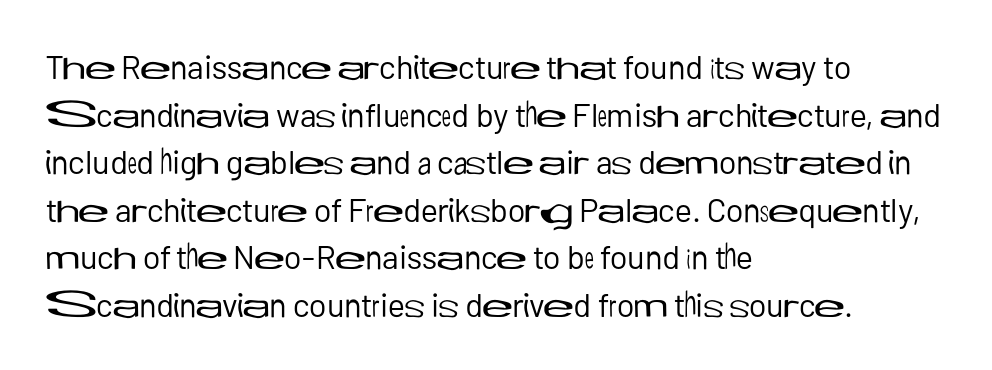
The image shows 33 px regular-weight sans-serif type, upright; set left-aligned, normal line spacing (1.44x), normal letter spacing, not underlined; low stroke contrast and a medium x-height.
